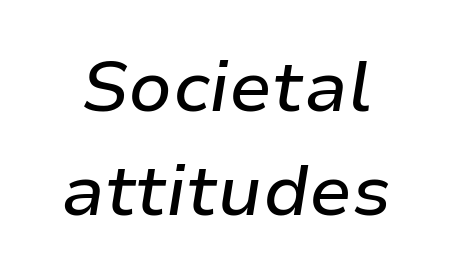
In terms of posture, this sample is oblique. How are the letters spaced? Ordinarily, with no added tracking. Do the characters align in a grid? No, the font is proportional. Honestly, the row spacing looks completely unremarkable. The specimen omits any rule beneath the text block's lines.
